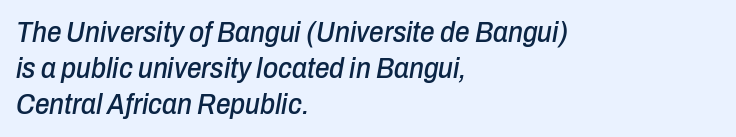
The image shows 29 px condensed type, italic (leaning right); set left-aligned, line spacing 1.24x, normal letter spacing, not underlined; low stroke contrast and a medium x-height.
